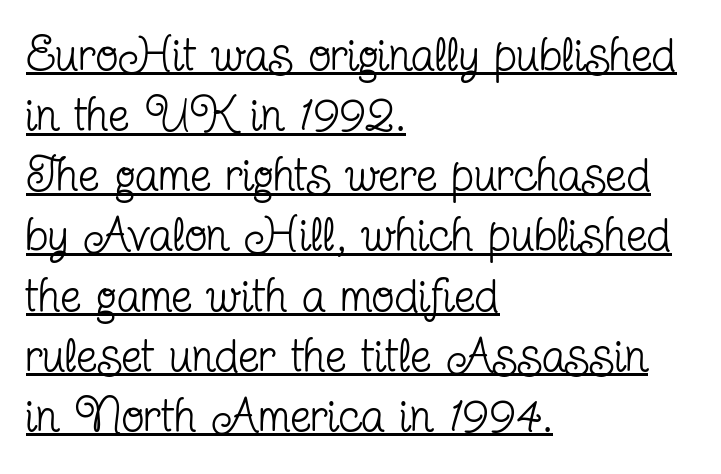
{"serif": "yes", "italic": "no", "bold": "no", "weight": "regular", "width": "condensed", "stroke_contrast": "low", "x_height": "medium", "monospaced": "no", "underline": "yes", "align": "left", "line_spacing": "normal", "line_spacing_ratio": 1.28, "letter_spacing": "normal", "letter_spacing_em": 0.0, "glyph_px": 47}
